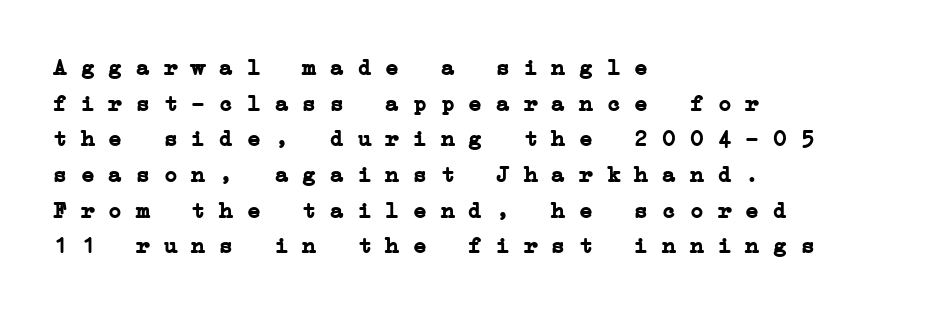
The lines are quadded left. How would I describe the line gaps? Plain and ordinary. The passage shown has conventional tracking throughout. Heft: maximum for text — a bold. The gap between lines stays unmarked.
